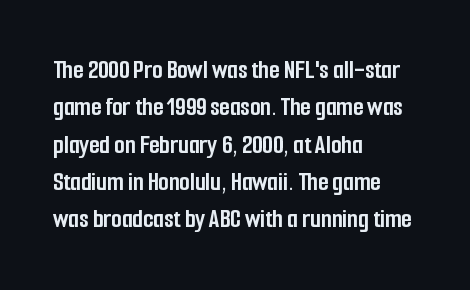
Q: Is the text bold? A: Yes.
Q: Is the text italic (slanted)? A: No, it is upright.
Q: Is the text underlined? A: No.
Q: How is the paragraph aligned? A: Left-aligned.
Q: Is the spacing between letters normal or unusually wide? A: Normal.
Q: Is the spacing between lines tight, normal or loose? A: Normal.
